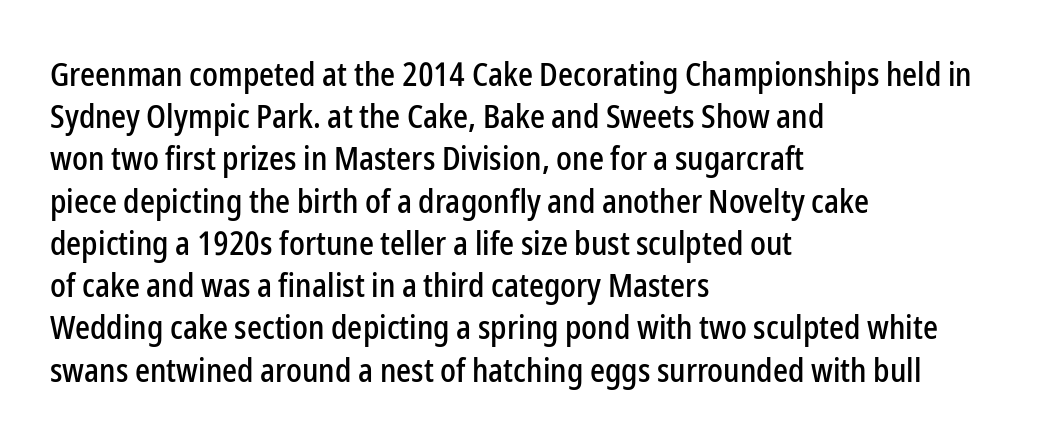
The image shows 33 px condensed sans-serif type, upright; set left-aligned, normal line spacing (1.28x), normal letter spacing, not underlined; low stroke contrast and a medium x-height.
